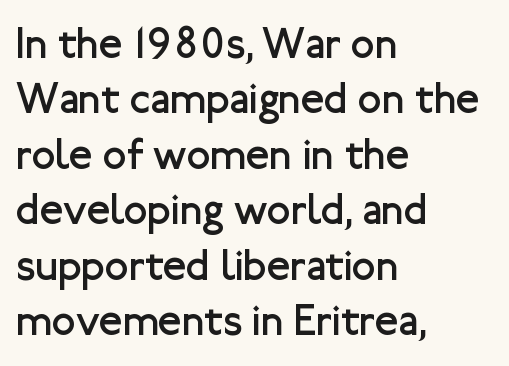
The image shows 43 px regular-weight sans-serif type, upright; set left-aligned, normal line spacing (1.29x), normal letter spacing, not underlined; low stroke contrast and a medium x-height.
